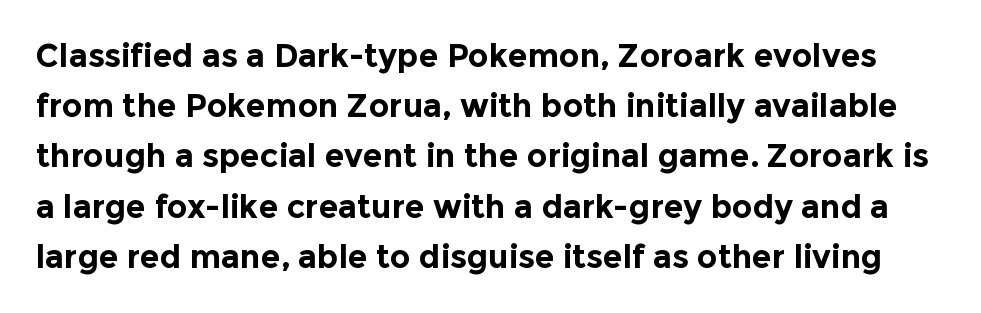
{"serif": "no", "italic": "no", "bold": "yes", "weight": "bold", "width": "normal", "x_height": "medium", "monospaced": "no", "underline": "no", "line_spacing": "normal", "line_spacing_ratio": 1.57, "letter_spacing": "normal", "letter_spacing_em": 0.0, "glyph_px": 32}
